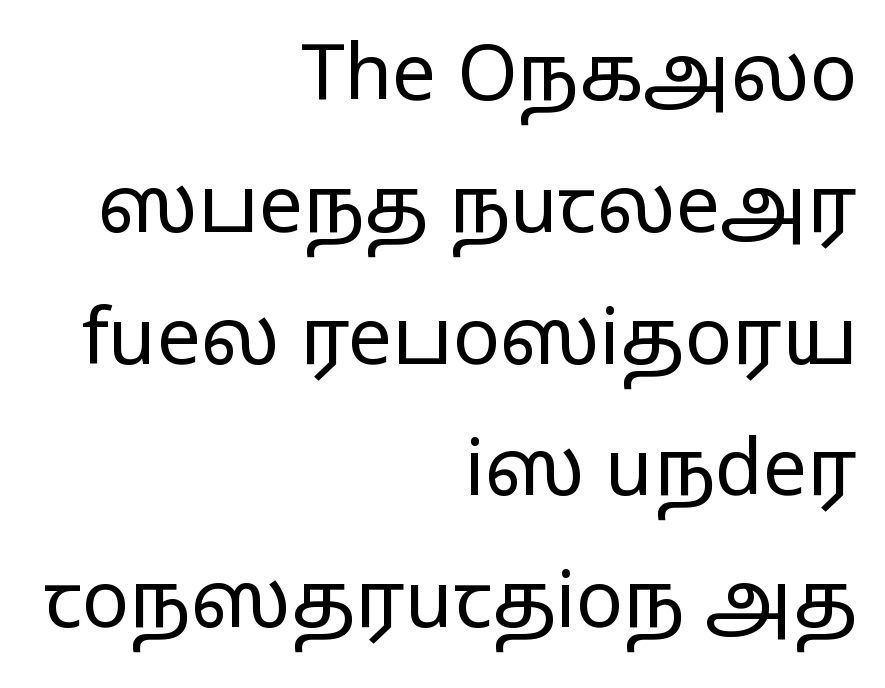
{"serif": "no", "italic": "no", "bold": "no", "weight": "regular", "width": "wide", "stroke_contrast": "low", "x_height": "medium", "monospaced": "no", "underline": "no", "align": "right", "line_spacing": "normal", "line_spacing_ratio": 1.69, "letter_spacing": "normal", "letter_spacing_em": 0.0, "glyph_px": 78}
